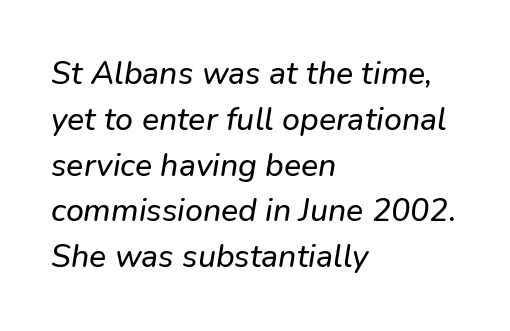
{"serif": "no", "width": "normal", "stroke_contrast": "low", "x_height": "medium", "monospaced": "no", "underline": "no", "align": "left", "line_spacing": "normal", "line_spacing_ratio": 1.43, "letter_spacing": "normal", "letter_spacing_em": 0.0, "glyph_px": 32}
